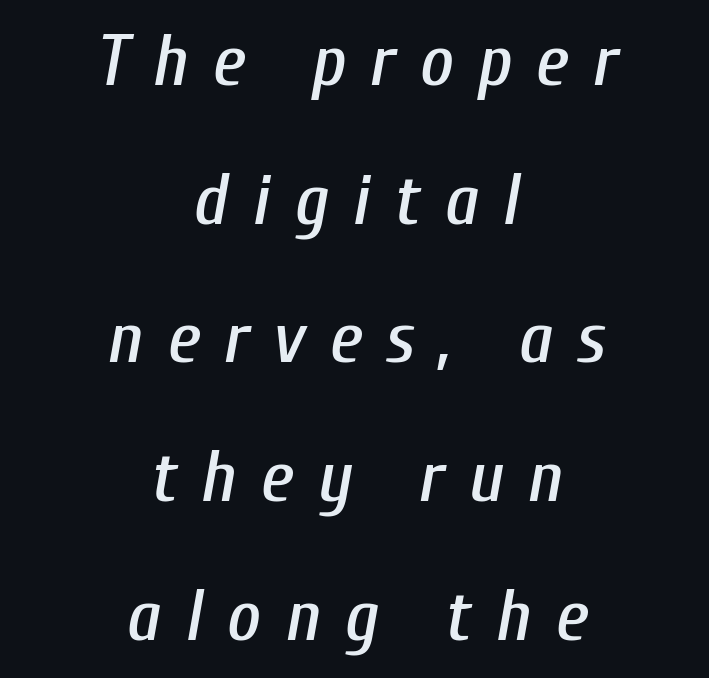
{"italic": "yes", "lean": "right", "slant_degrees": 10, "width": "condensed", "stroke_contrast": "low", "x_height": "medium", "monospaced": "no", "underline": "no", "align": "center", "line_spacing": "loose", "line_spacing_ratio": 1.9, "letter_spacing": "wide", "letter_spacing_em": 0.33, "glyph_px": 73}
